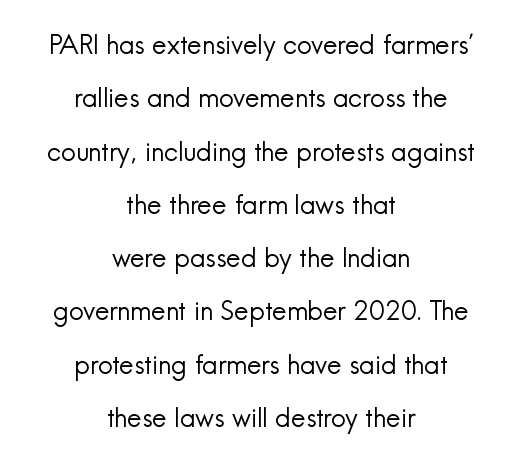
The image shows 26 px text type, upright; set centered, loose line spacing (2.05x), normal letter spacing, not underlined.
